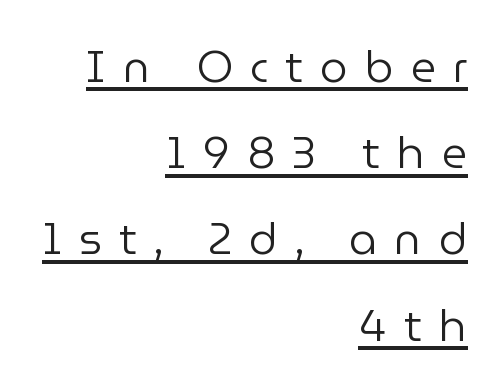
{"serif": "no", "italic": "no", "bold": "no", "weight": "regular", "width": "normal", "stroke_contrast": "low", "x_height": "medium", "monospaced": "no", "underline": "yes", "align": "right", "line_spacing": "loose", "line_spacing_ratio": 1.96, "letter_spacing": "wide", "letter_spacing_em": 0.39, "glyph_px": 44}
